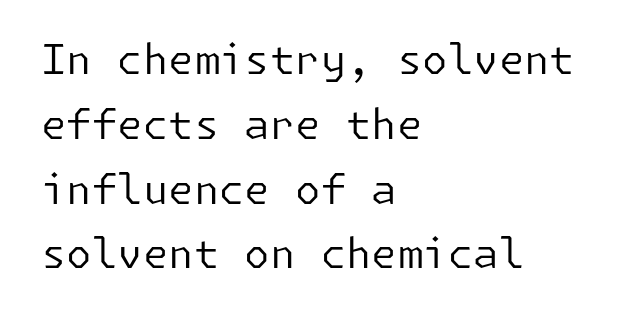
Q: Is the text bold? A: No.
Q: Is the text italic (slanted)? A: No, it is upright.
Q: Is the typeface a serif or a sans-serif typeface? A: Sans-serif.
Q: Is the text underlined? A: No.
Q: How is the paragraph aligned? A: Left-aligned.
Q: Is the spacing between letters normal or unusually wide? A: Normal.
Q: Is the spacing between lines tight, normal or loose? A: Normal.
Q: Width (condensed, normal, or wide)? A: Normal.
Q: Stroke contrast? A: Low.
Q: x-height? A: Medium.
